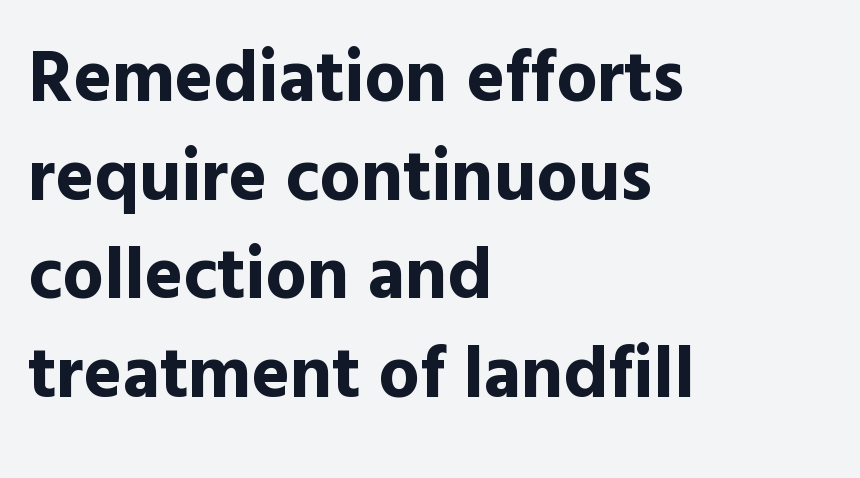
{"serif": "no", "italic": "no", "bold": "yes", "weight": "bold", "width": "normal", "x_height": "medium", "monospaced": "no", "underline": "no", "align": "left", "line_spacing": "normal", "line_spacing_ratio": 1.35, "letter_spacing": "normal", "letter_spacing_em": 0.0, "glyph_px": 73}
